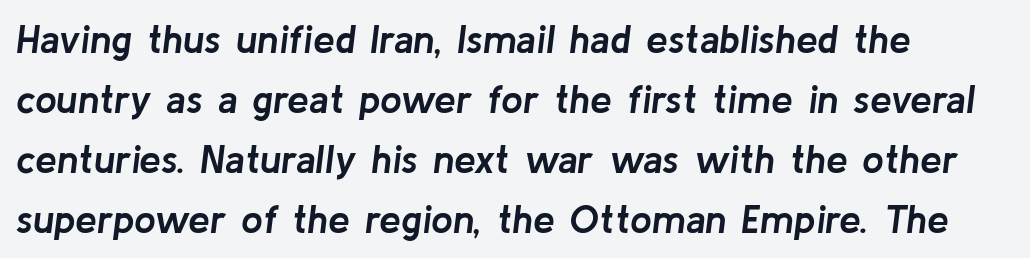
Q: Is the text bold? A: Yes.
Q: Is the text italic (slanted)? A: Yes, it leans right by about 8 degrees.
Q: Is the text underlined? A: No.
Q: How is the paragraph aligned? A: Left-aligned.
Q: Is the spacing between letters normal or unusually wide? A: Normal.
Q: Is the spacing between lines tight, normal or loose? A: Normal.
Q: Width (condensed, normal, or wide)? A: Normal.
Q: Stroke contrast? A: Low.
Q: x-height? A: Medium.
Q: Monospaced? A: No.
